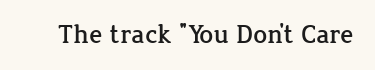
This rendering leaves character spacing at its baseline value. Has an underline been added? It has not. No italicization has been applied; the sample stays upright.
